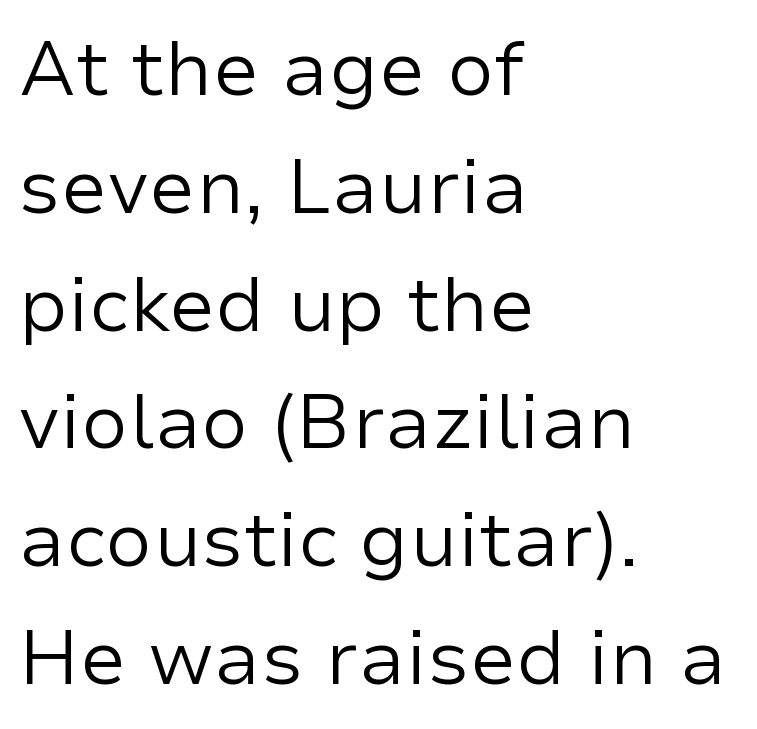
The image shows 76 px regular-weight sans-serif type, upright; set left-aligned, normal line spacing (1.55x), normal letter spacing, not underlined; low stroke contrast and a medium x-height.
